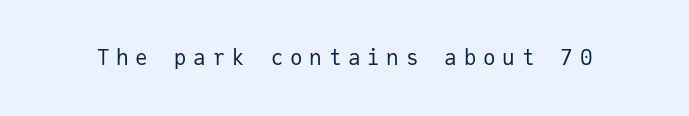
Q: Is the text bold? A: No.
Q: Is the text italic (slanted)? A: No, it is upright.
Q: Is the text underlined? A: No.
Q: Is the spacing between letters normal or unusually wide? A: Unusually wide.
